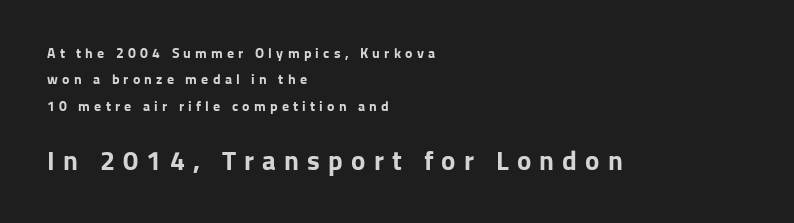
Q: Is the text bold? A: Yes.
Q: Is the text italic (slanted)? A: No, it is upright.
Q: Is the text underlined? A: No.
Q: How is the paragraph aligned? A: Left-aligned.
Q: Is the spacing between letters normal or unusually wide? A: Unusually wide.
Q: Which block of text is set in a larger size, the first (top) or the second (bottom)? A: The second (bottom) one.
